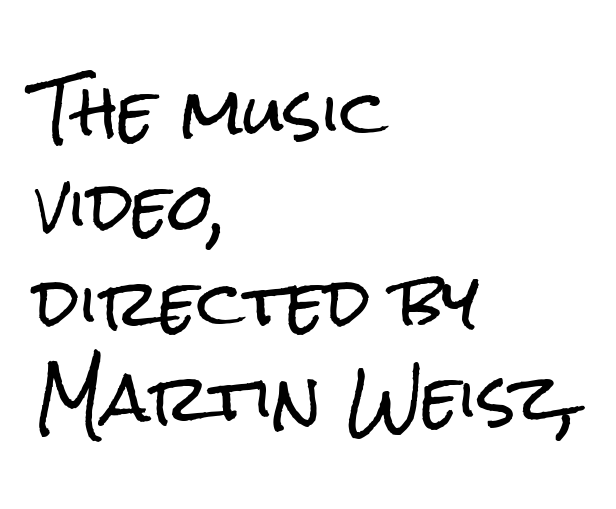
The image shows 64 px condensed sans-serif type, upright; set left-aligned, normal line spacing (1.49x), normal letter spacing, not underlined; low stroke contrast and a medium x-height.
